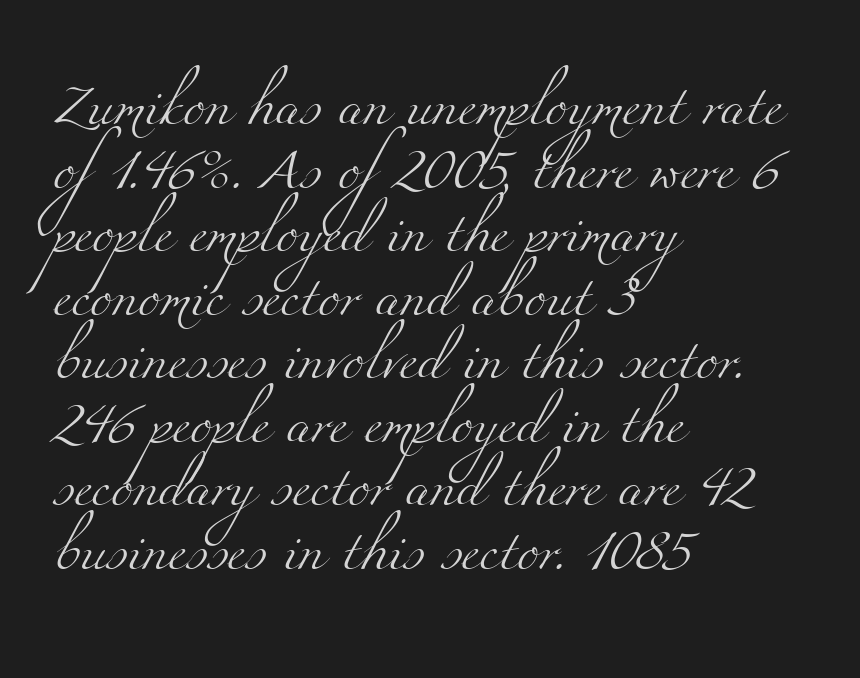
The image shows 41 px light, wide type; set left-aligned, normal line spacing (1.55x), normal letter spacing, not underlined; medium stroke contrast and a small x-height.
